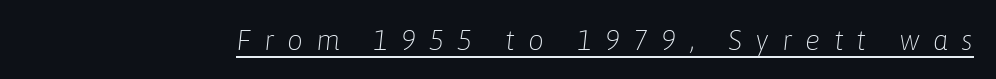
Q: Is the text bold? A: No.
Q: Is the text italic (slanted)? A: Yes, it leans right by about 6 degrees.
Q: Is the text underlined? A: Yes.
Q: Is the spacing between letters normal or unusually wide? A: Unusually wide.
Q: Width (condensed, normal, or wide)? A: Normal.
Q: Stroke contrast? A: Low.
Q: x-height? A: Medium.
Q: Monospaced? A: No.
